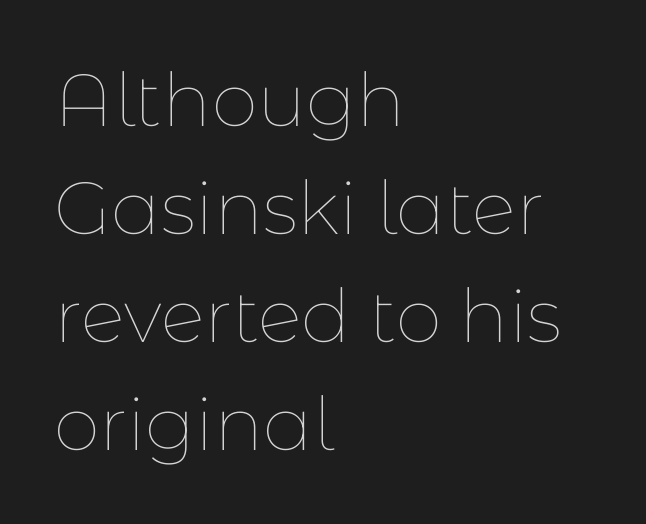
{"italic": "no", "bold": "no", "weight": "thin", "width": "normal", "stroke_contrast": "low", "x_height": "medium", "monospaced": "no", "underline": "no", "align": "left", "line_spacing": "normal", "line_spacing_ratio": 1.46, "letter_spacing": "normal", "letter_spacing_em": 0.0, "glyph_px": 74}
